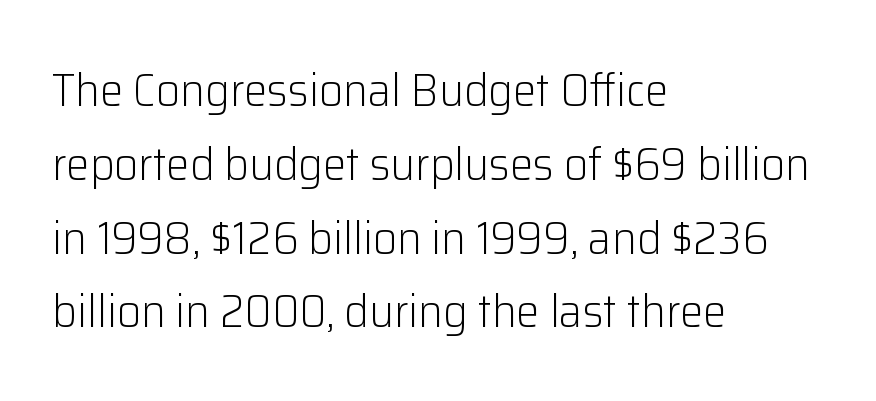
The image shows 47 px light sans-serif type, upright; set left-aligned, normal line spacing (1.57x), normal letter spacing, not underlined; low stroke contrast and a medium x-height.
